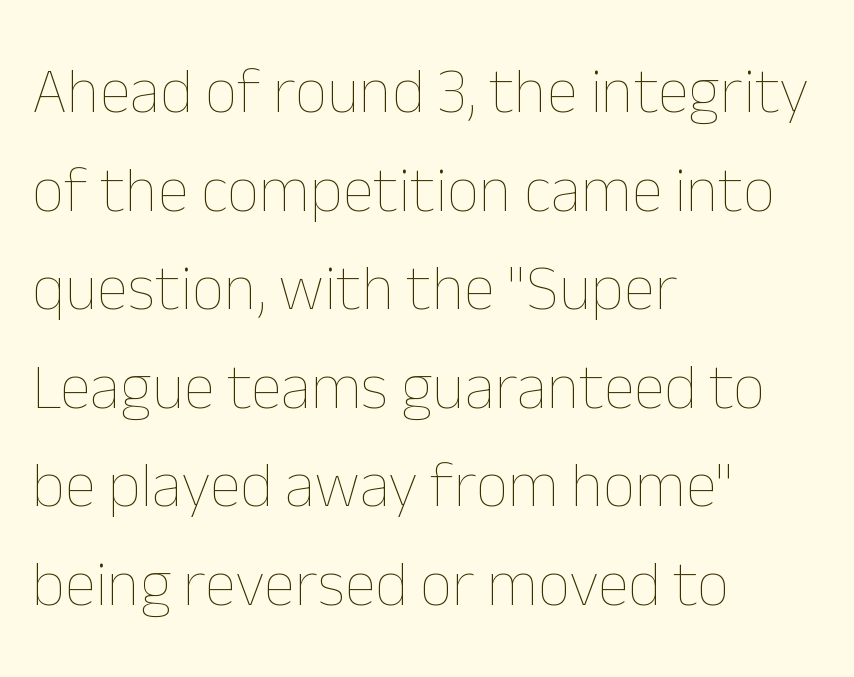
Q: Is the text bold? A: No.
Q: Is the text italic (slanted)? A: No, it is upright.
Q: Is the text underlined? A: No.
Q: How is the paragraph aligned? A: Left-aligned.
Q: Is the spacing between letters normal or unusually wide? A: Normal.
Q: Is the spacing between lines tight, normal or loose? A: Normal.
Q: Width (condensed, normal, or wide)? A: Normal.
Q: Stroke contrast? A: Low.
Q: x-height? A: Medium.
Q: Monospaced? A: No.
